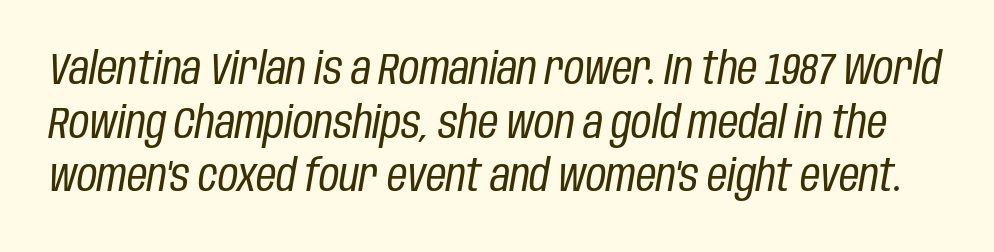
Nothing unusual about the tracking: characters are spaced as the font intends. The letterforms sit at book weight or below. Note the varied advance widths — an 'i' is clearly narrower than an 'm'. The lettering tilts uniformly, giving the passage an italic look. Quick note: underline off.
